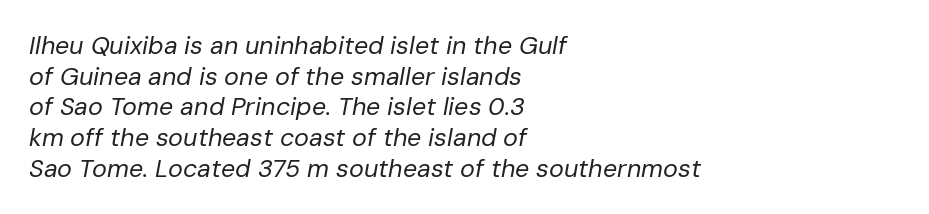
{"italic": "yes", "lean": "right", "slant_degrees": 10, "bold": "no", "underline": "no", "align": "left", "line_spacing_ratio": 1.23, "letter_spacing": "normal", "letter_spacing_em": 0.0, "glyph_px": 25}
